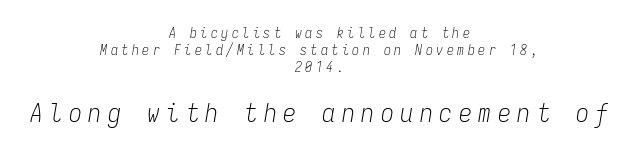
{"italic": "yes", "lean": "right", "slant_degrees": 9, "bold": "no", "underline": "no", "align": "center", "line_spacing_ratio": 1.23, "letter_spacing": "wide", "letter_spacing_em": 0.25, "larger_block": "second", "size_ratio": 1.86, "glyph_px": 26}
